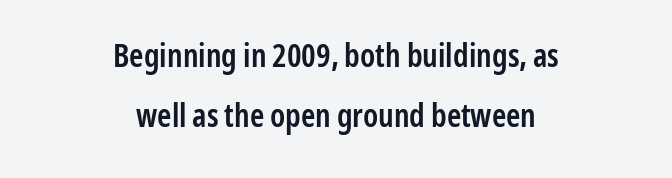
{"serif": "no", "italic": "no", "bold": "semi", "weight": "semibold", "width": "condensed", "stroke_contrast": "low", "x_height": "medium", "monospaced": "no", "underline": "no", "align": "center", "line_spacing_ratio": 1.87, "letter_spacing": "normal", "letter_spacing_em": 0.0, "glyph_px": 32}
